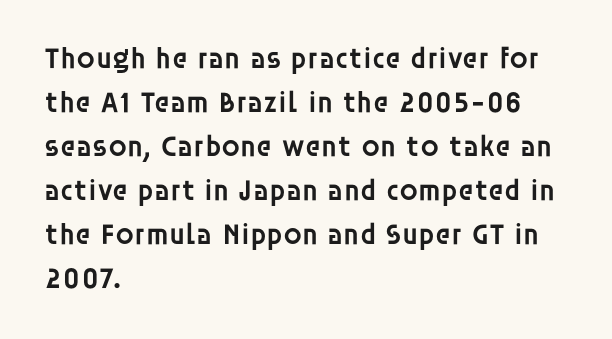
{"serif": "no", "italic": "no", "bold": "semi", "weight": "semibold", "width": "normal", "stroke_contrast": "low", "x_height": "large", "monospaced": "no", "underline": "no", "align": "left", "line_spacing": "normal", "line_spacing_ratio": 1.47, "letter_spacing": "normal", "letter_spacing_em": 0.0, "glyph_px": 30}
